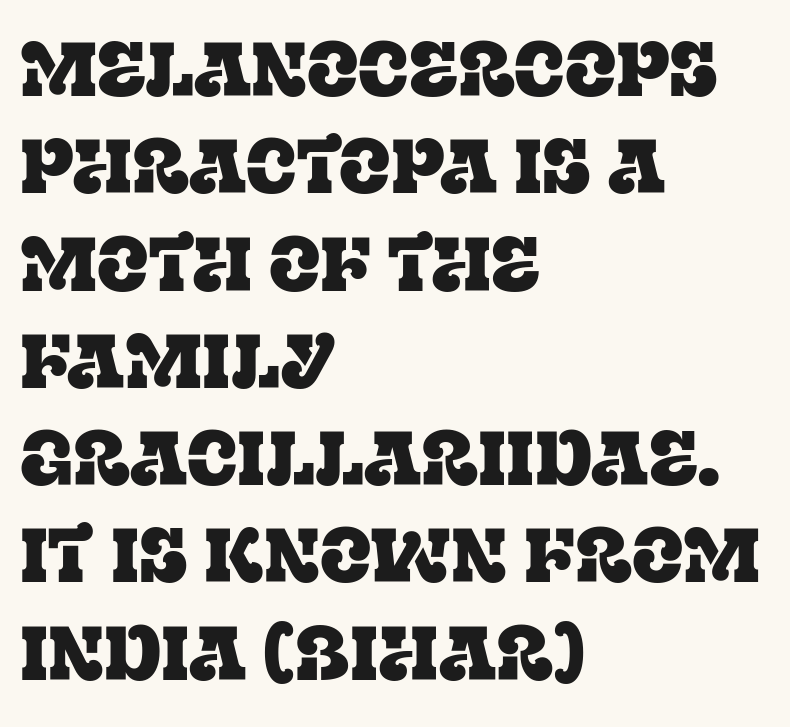
{"serif": "yes", "italic": "no", "width": "normal", "stroke_contrast": "low", "x_height": "large", "monospaced": "no", "underline": "no", "align": "left", "line_spacing": "normal", "line_spacing_ratio": 1.28, "letter_spacing": "normal", "letter_spacing_em": 0.0, "glyph_px": 76}
